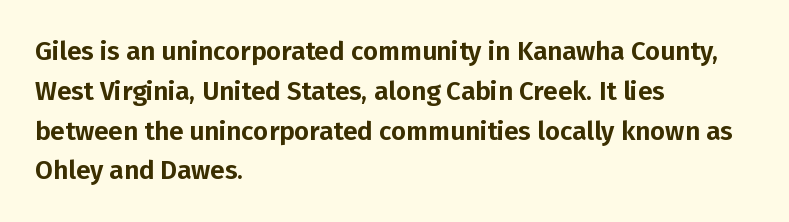
{"italic": "no", "underline": "no", "align": "left", "line_spacing": "normal", "line_spacing_ratio": 1.53, "letter_spacing": "normal", "letter_spacing_em": 0.0, "glyph_px": 26}
